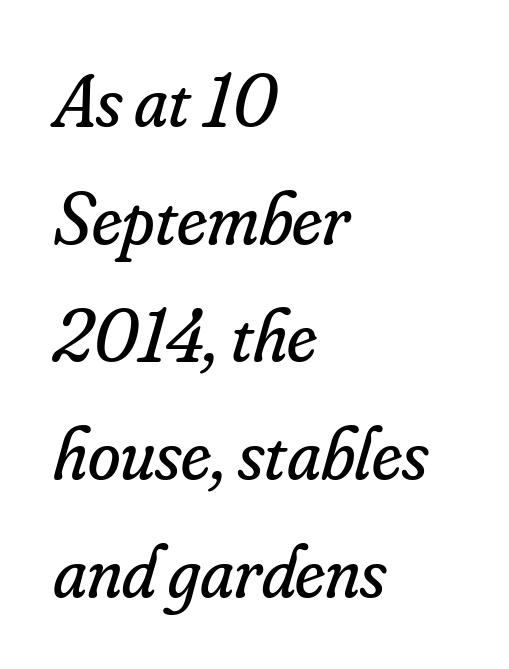
The image shows 74 px regular-weight serif type, italic (leaning right); set left-aligned, normal line spacing (1.59x), normal letter spacing, not underlined; low stroke contrast and a small x-height.
